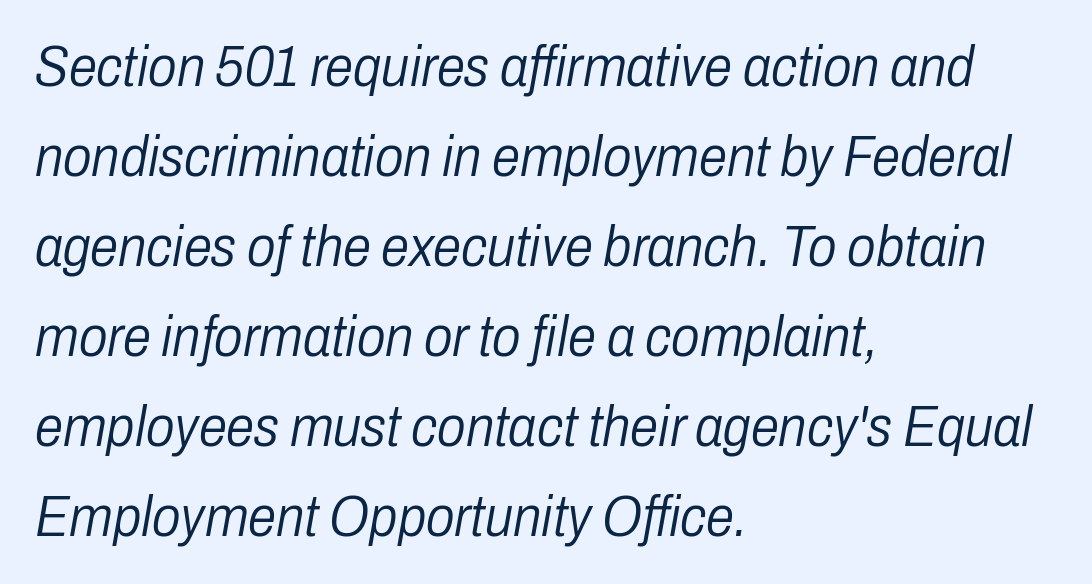
Layout note: lines flush left. A quiet, ordinary-to-light weight characterises the typeface. Honestly, the row spacing looks completely unremarkable. The letterforms sit shoulder to shoulder at normal distance.
